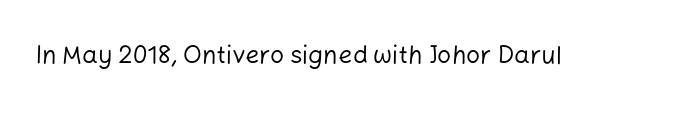
The image shows 25 px text type, upright; set normal letter spacing, not underlined.
